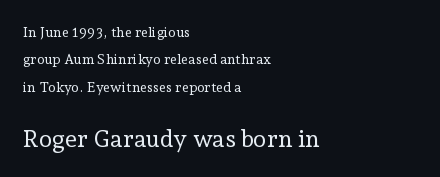
Top chunk: small. Bottom chunk: large. Vertical spacing — loose. The lettering stays uniformly vertical, giving the passage a roman look. Short note: letters normally spaced.
